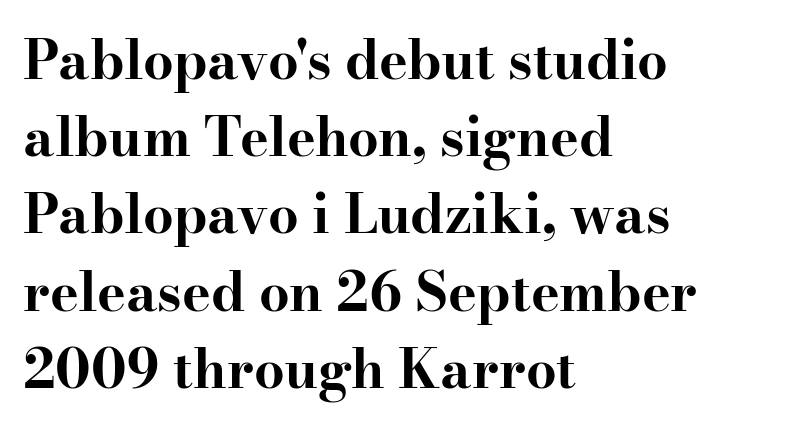
Compared with an ordinary text face, these strokes are far heavier — a full bold. These lines are composed in type with serifs. Rows of type keep a routine distance in the vertical direction. These lines keep a tight, regular rhythm from letter to letter. The rag falls on the right side of this text block.
